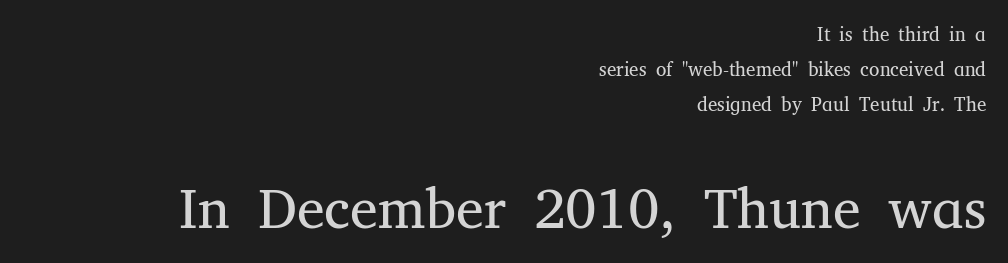
The image shows 56 px regular-weight serif type, upright; set right-aligned, line spacing 1.84x, normal letter spacing, not underlined; the second (bottom) block is 2.95x larger; medium stroke contrast and a medium x-height.
